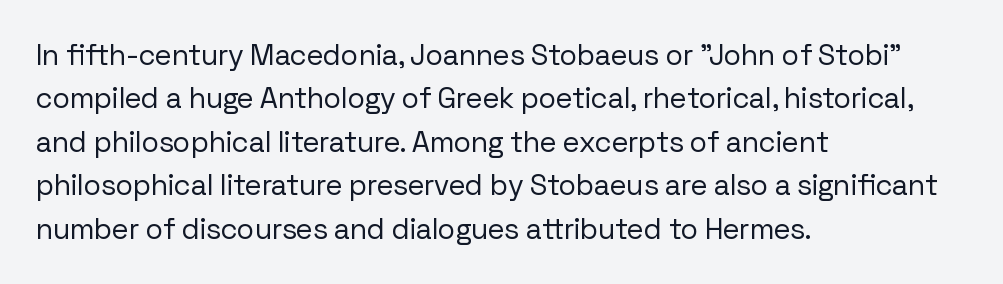
Descender tails drop into unmarked territory. This sample uses an upright cut, with every glyph sitting square on the baseline. These lines keep a tight, regular rhythm from letter to letter. Left-aligned paragraph, ragged on the right. These glyphs show unthickened strokes, regular width or finer. Check where the strokes stop: nothing finishes them off — pure sans.
